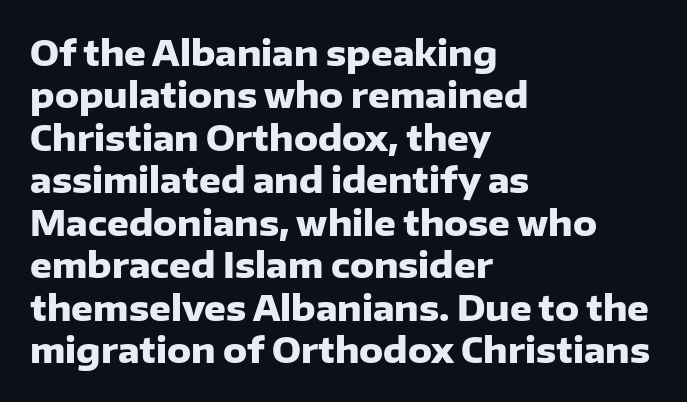
The image shows 34 px heavy sans-serif type, upright; set left-aligned, normal line spacing (1.25x), normal letter spacing, not underlined; low stroke contrast and a medium x-height.
